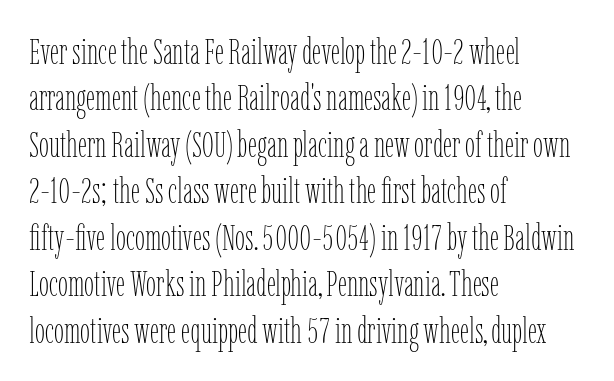
Does the copy run flush right? No — it runs flush left. Is this a fixed-width face? No — the glyphs have proportional, varying widths. The font is comparable to plain body text, perhaps lighter. Line spacing here is normal. The lettering holds an erect, upright posture throughout.
